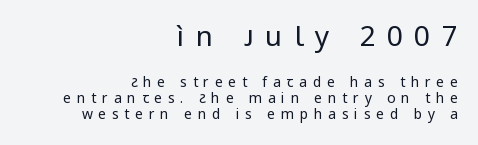
The image shows 28 px regular-weight sans-serif type, upright; set right-aligned, tight line spacing (1.13x), unusually wide letter spacing (+0.41 em), not underlined; the first (top) block is 2.0x larger; low stroke contrast and a medium x-height.
